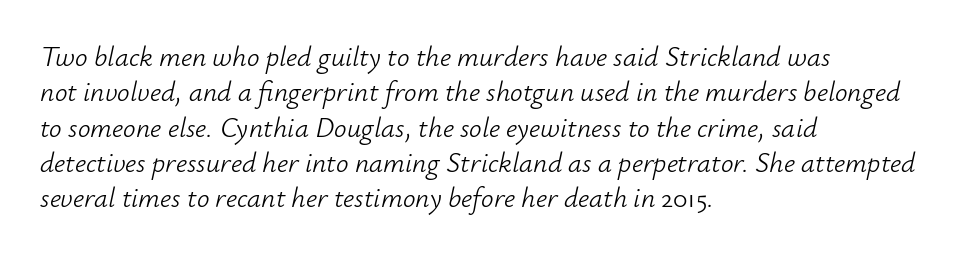
{"italic": "yes", "lean": "right", "slant_degrees": 12, "bold": "no", "weight": "light", "width": "normal", "stroke_contrast": "low", "x_height": "small", "monospaced": "no", "underline": "no", "align": "left", "line_spacing": "normal", "line_spacing_ratio": 1.26, "letter_spacing": "normal", "letter_spacing_em": 0.0, "glyph_px": 28}
